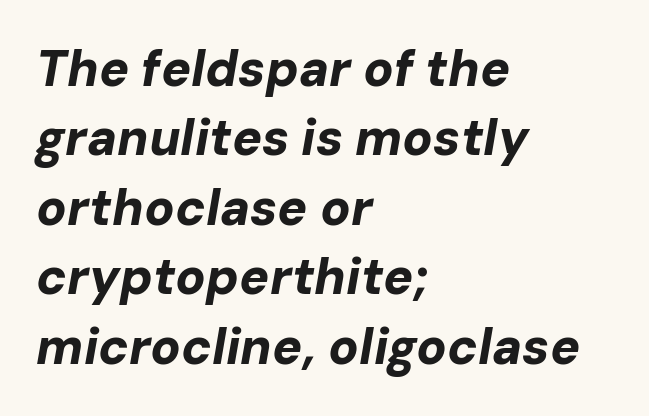
The image shows 50 px bold type, italic (leaning right); set left-aligned, normal line spacing (1.39x), normal letter spacing, not underlined; low stroke contrast and a medium x-height.
